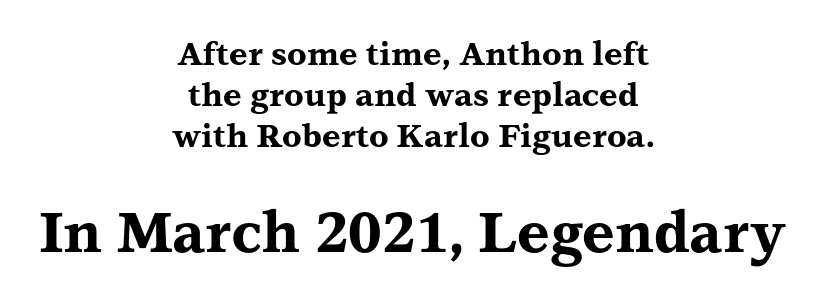
The letterforms sit shoulder to shoulder at normal distance. Beneath every word, the page is bare. Each glyph is drawn with heavy, bold strokes. These lines were composed using upright roman letters. The passage shown is typed in a proportional face where columns would drift.
